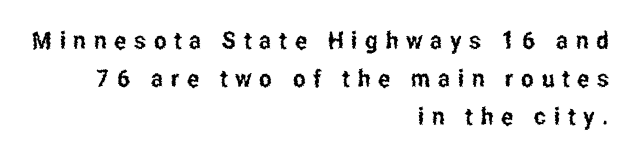
Q: Is the text italic (slanted)? A: No, it is upright.
Q: Is the text underlined? A: No.
Q: How is the paragraph aligned? A: Right-aligned.
Q: Is the spacing between letters normal or unusually wide? A: Unusually wide.
Q: Is the spacing between lines tight, normal or loose? A: Normal.
